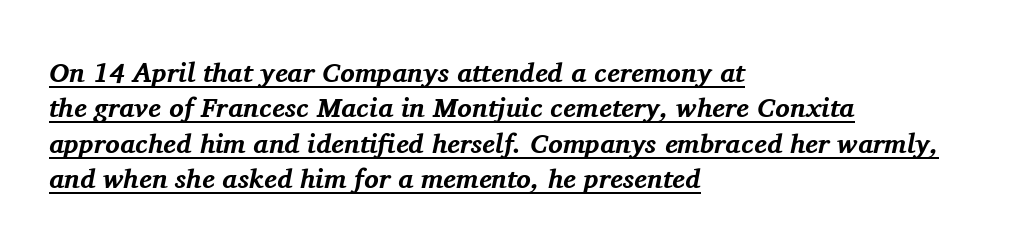
Q: Is the text bold? A: Yes.
Q: Is the text italic (slanted)? A: Yes, it leans right by about 11 degrees.
Q: Is the text underlined? A: Yes.
Q: How is the paragraph aligned? A: Left-aligned.
Q: Is the spacing between letters normal or unusually wide? A: Normal.
Q: Is the spacing between lines tight, normal or loose? A: Normal.
